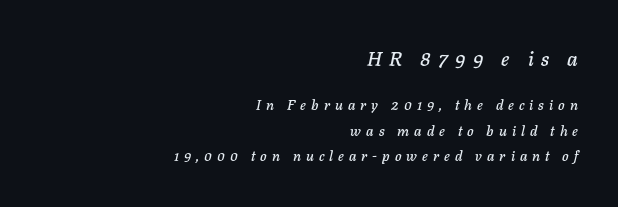
The image shows 20 px text type, italic (leaning right); set right-aligned, line spacing 1.82x, unusually wide letter spacing (+0.36 em), not underlined; the first (top) block is 1.43x larger.
